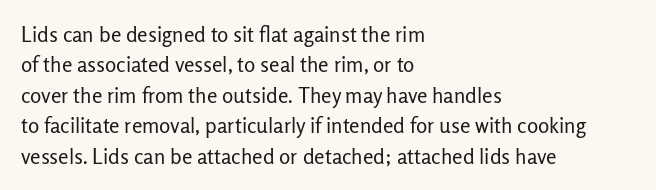
{"italic": "no", "bold": "no", "underline": "no", "align": "left", "line_spacing": "normal", "line_spacing_ratio": 1.45, "letter_spacing": "normal", "letter_spacing_em": 0.0, "glyph_px": 21}
